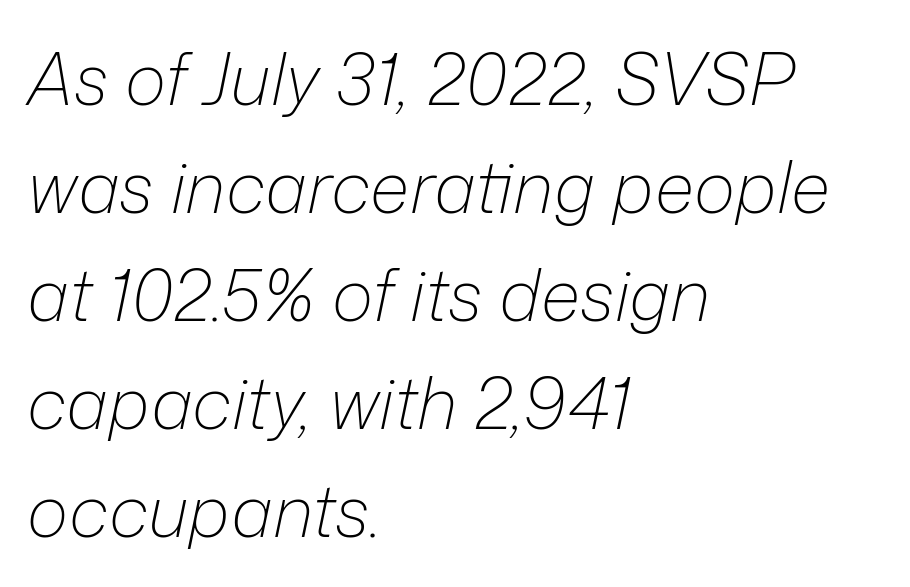
{"italic": "yes", "lean": "right", "slant_degrees": 12, "bold": "no", "weight": "light", "width": "normal", "stroke_contrast": "low", "x_height": "medium", "monospaced": "no", "underline": "no", "align": "left", "line_spacing": "normal", "line_spacing_ratio": 1.52, "letter_spacing": "normal", "letter_spacing_em": 0.0, "glyph_px": 71}
